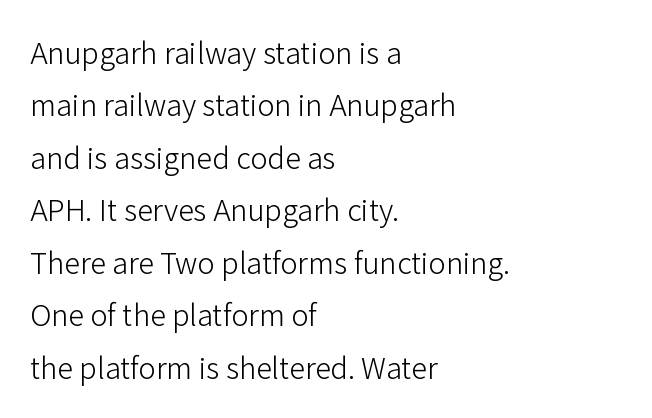
Q: Is the text bold? A: No.
Q: Is the text italic (slanted)? A: No, it is upright.
Q: Is the typeface a serif or a sans-serif typeface? A: Sans-serif.
Q: Is the text underlined? A: No.
Q: How is the paragraph aligned? A: Left-aligned.
Q: Is the spacing between letters normal or unusually wide? A: Normal.
Q: Width (condensed, normal, or wide)? A: Normal.
Q: Stroke contrast? A: Low.
Q: x-height? A: Medium.
Q: Monospaced? A: No.
